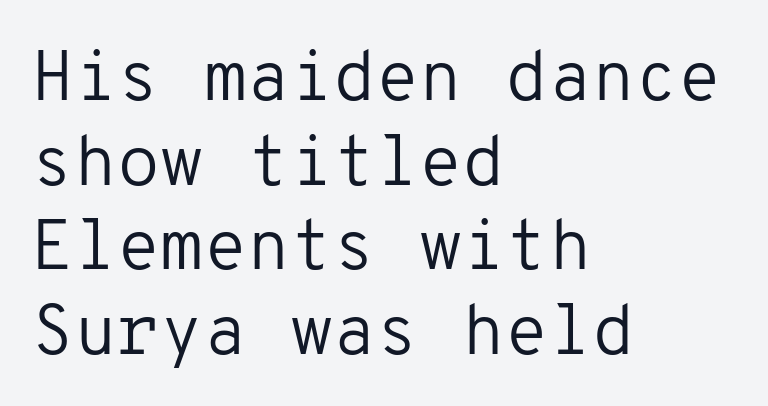
{"serif": "no", "italic": "no", "bold": "no", "weight": "regular", "width": "normal", "stroke_contrast": "low", "x_height": "medium", "monospaced": "yes", "underline": "no", "align": "left", "line_spacing_ratio": 1.21, "letter_spacing": "normal", "letter_spacing_em": 0.0, "glyph_px": 70}
